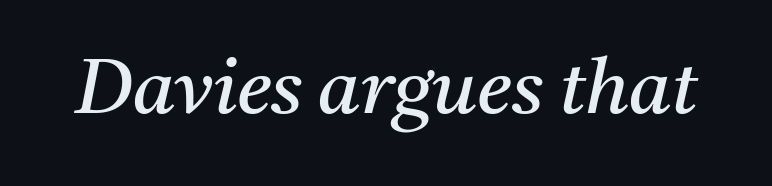
You could not count columns in this text — the font is proportionally spaced. Does extra space separate the letters? No, they use regular spacing. No heavy texture on the line: the type isn't bold. Underline: absent. A serif font was chosen for this passage.
